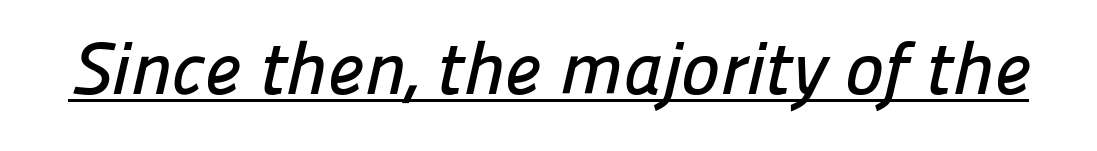
Q: Is the typeface a serif or a sans-serif typeface? A: Sans-serif.
Q: Is the text underlined? A: Yes.
Q: Is the spacing between letters normal or unusually wide? A: Normal.
Q: Width (condensed, normal, or wide)? A: Normal.
Q: Stroke contrast? A: Low.
Q: x-height? A: Medium.
Q: Monospaced? A: No.
